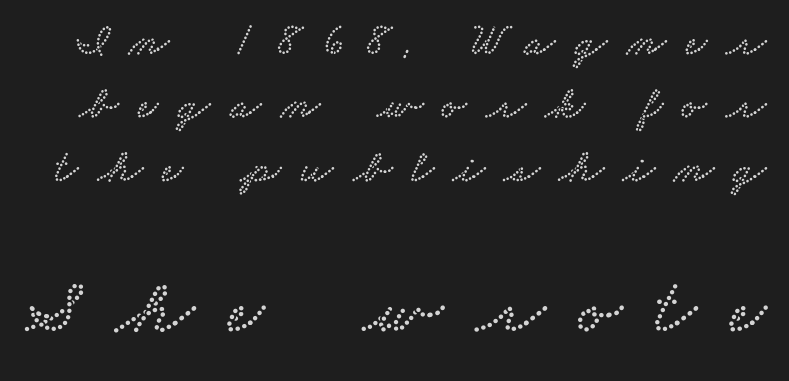
{"serif": "yes", "width": "wide", "stroke_contrast": "low", "x_height": "small", "monospaced": "no", "underline": "no", "line_spacing": "normal", "line_spacing_ratio": 1.38, "letter_spacing": "wide", "letter_spacing_em": 0.42, "larger_block": "second", "size_ratio": 1.74, "glyph_px": 80}
